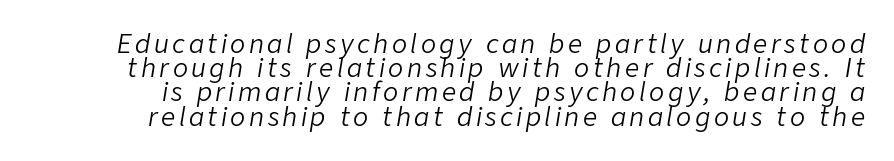
The image shows 25 px text type, italic (leaning right); set tight line spacing (0.97x), not underlined.
